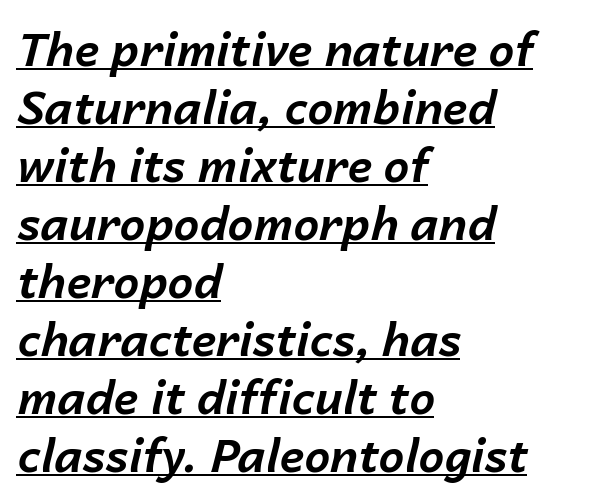
{"italic": "yes", "lean": "right", "slant_degrees": 14, "bold": "yes", "weight": "bold", "width": "normal", "stroke_contrast": "low", "x_height": "medium", "monospaced": "no", "underline": "yes", "align": "left", "line_spacing": "normal", "line_spacing_ratio": 1.26, "letter_spacing": "normal", "letter_spacing_em": 0.0, "glyph_px": 46}
